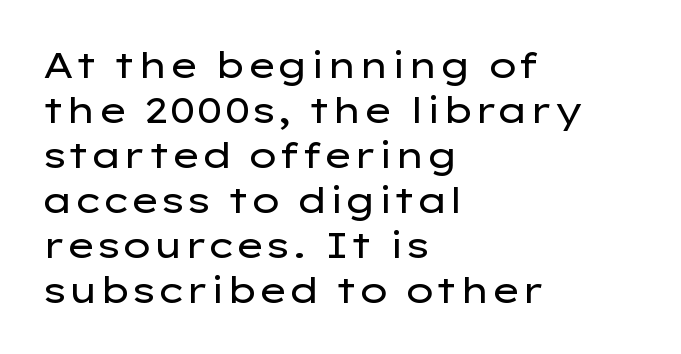
{"serif": "no", "italic": "no", "bold": "no", "weight": "regular", "width": "wide", "stroke_contrast": "low", "x_height": "medium", "monospaced": "no", "underline": "no", "align": "left", "line_spacing": "normal", "line_spacing_ratio": 1.25, "letter_spacing": "normal", "letter_spacing_em": 0.0, "glyph_px": 36}
